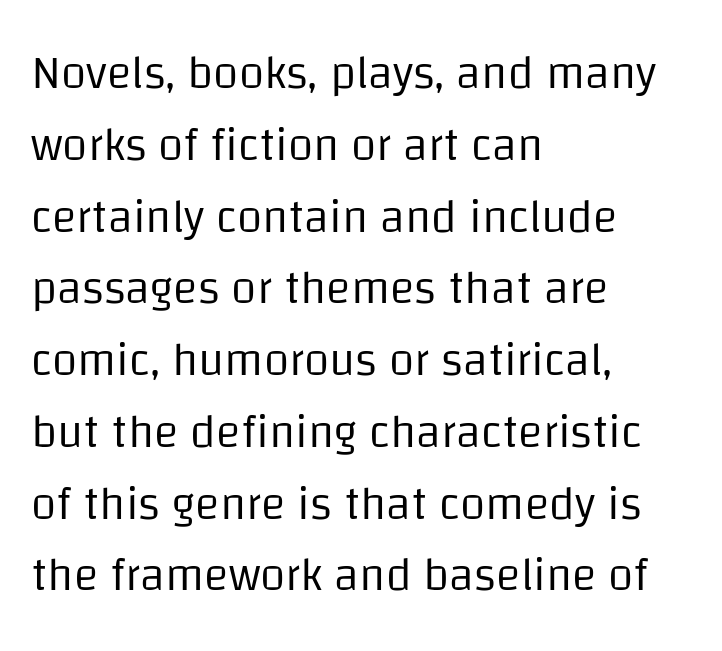
Notice how the stems are strictly vertical — no italics here. A normal amount of white space separates one row of letters from the next. A typesetter would label this face a sans. All the whitespace from short lines collects on the right. No extra tracking has been applied to these lines. Is this a fixed-width face? No — the glyphs have proportional, varying widths.
